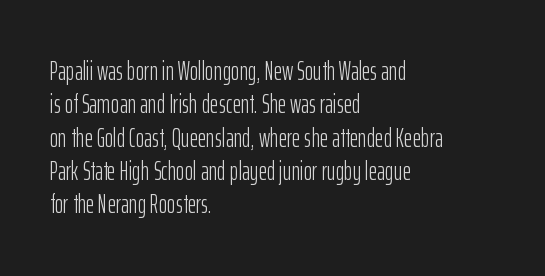
Q: Is the text bold? A: No.
Q: Is the text italic (slanted)? A: No, it is upright.
Q: Is the text underlined? A: No.
Q: How is the paragraph aligned? A: Left-aligned.
Q: Is the spacing between letters normal or unusually wide? A: Normal.
Q: Is the spacing between lines tight, normal or loose? A: Normal.
